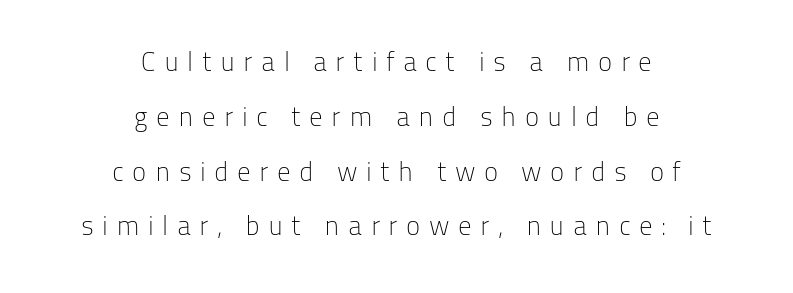
The strokes carry an ordinary text weight at most. How are the letters spaced? Widely, with obvious added tracking. The gap between lines stays unmarked. The space between consecutive lines is lavish.
